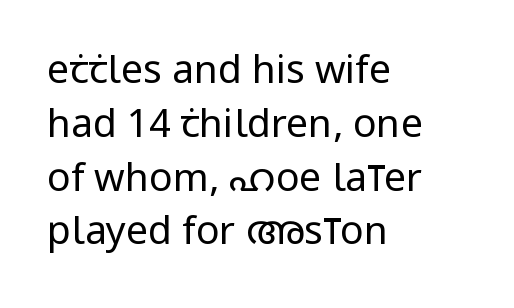
The rag falls on the right side of this text block. Any mark beneath the type? The region is blank. This reads as an unemphasized weight, regular at the heaviest. Stroke terminals: plain, sans-serif. You could call the tracking neutral — neither tight nor loose.
